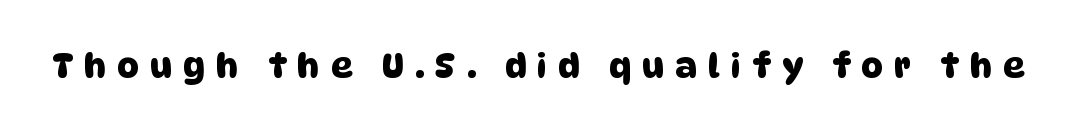
Q: Is the typeface a serif or a sans-serif typeface? A: Sans-serif.
Q: Is the text underlined? A: No.
Q: Is the spacing between letters normal or unusually wide? A: Unusually wide.
Q: Width (condensed, normal, or wide)? A: Normal.
Q: Stroke contrast? A: Low.
Q: x-height? A: Large.
Q: Monospaced? A: No.
